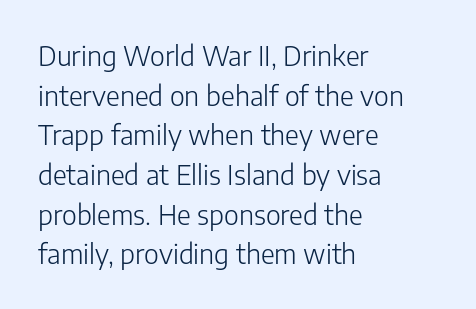
The image shows 27 px text type, upright; set left-aligned, normal line spacing (1.47x), normal letter spacing, not underlined.
